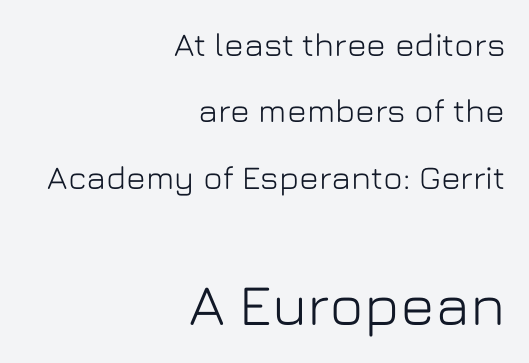
Q: Is the text italic (slanted)? A: No, it is upright.
Q: Is the typeface a serif or a sans-serif typeface? A: Sans-serif.
Q: Is the text underlined? A: No.
Q: How is the paragraph aligned? A: Right-aligned.
Q: Is the spacing between letters normal or unusually wide? A: Normal.
Q: Is the spacing between lines tight, normal or loose? A: Loose.
Q: Which block of text is set in a larger size, the first (top) or the second (bottom)? A: The second (bottom) one.
Q: Width (condensed, normal, or wide)? A: Normal.
Q: Stroke contrast? A: Low.
Q: x-height? A: Medium.
Q: Monospaced? A: No.
